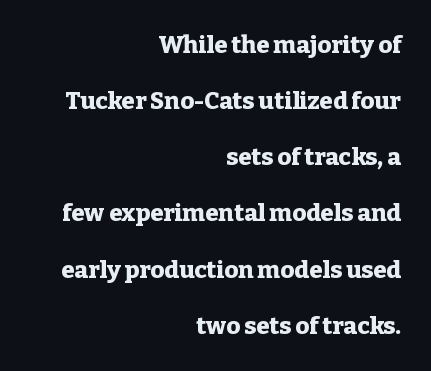
The image shows 24 px bold type, upright; set right-aligned, loose line spacing (2.34x), normal letter spacing, not underlined.
